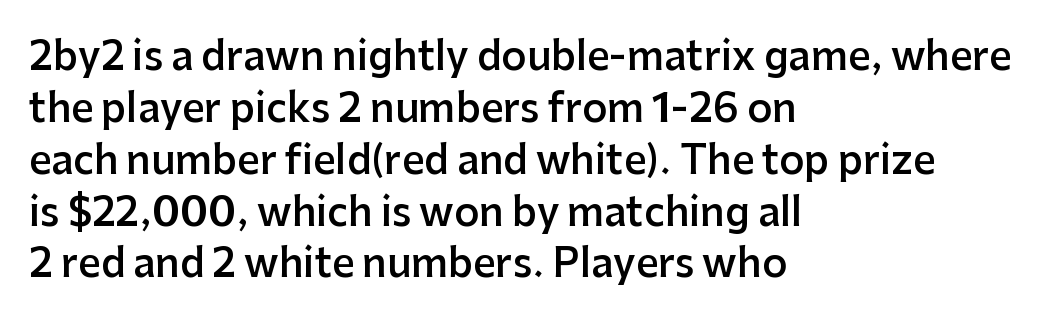
In terms of letterform style, serifs are entirely absent. The rendering keeps characters at their native spacing. Whoever set this chose a conventional vertical rhythm. Horizontal alignment here is leftward, the default for most running prose.
